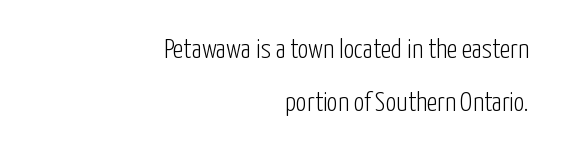
Q: Is the text bold? A: No.
Q: Is the text italic (slanted)? A: No, it is upright.
Q: Is the text underlined? A: No.
Q: How is the paragraph aligned? A: Right-aligned.
Q: Is the spacing between letters normal or unusually wide? A: Normal.
Q: Is the spacing between lines tight, normal or loose? A: Loose.
